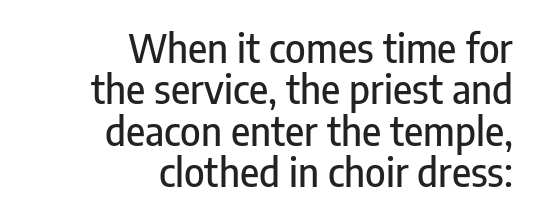
The image shows 39 px condensed sans-serif type, upright; set right-aligned, tight line spacing (1.06x), normal letter spacing, not underlined; low stroke contrast and a medium x-height.
